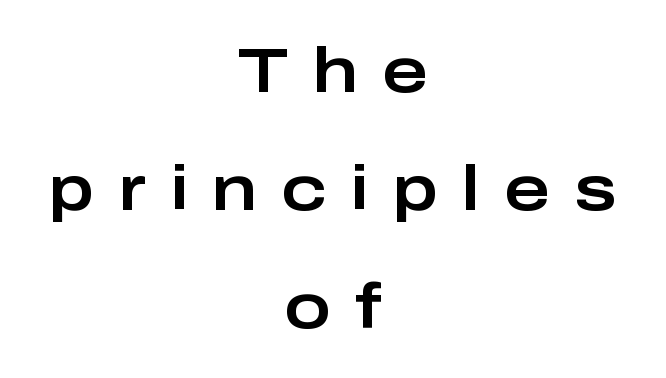
Q: Is the text italic (slanted)? A: No, it is upright.
Q: Is the typeface a serif or a sans-serif typeface? A: Sans-serif.
Q: Is the text underlined? A: No.
Q: How is the paragraph aligned? A: Centered.
Q: Is the spacing between letters normal or unusually wide? A: Unusually wide.
Q: Width (condensed, normal, or wide)? A: Wide.
Q: Stroke contrast? A: Low.
Q: x-height? A: Medium.
Q: Monospaced? A: No.
